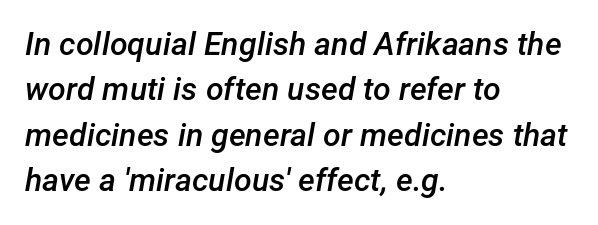
The image shows 32 px semibold type, italic (leaning right); set left-aligned, normal line spacing (1.42x), normal letter spacing, not underlined; low stroke contrast and a medium x-height.
